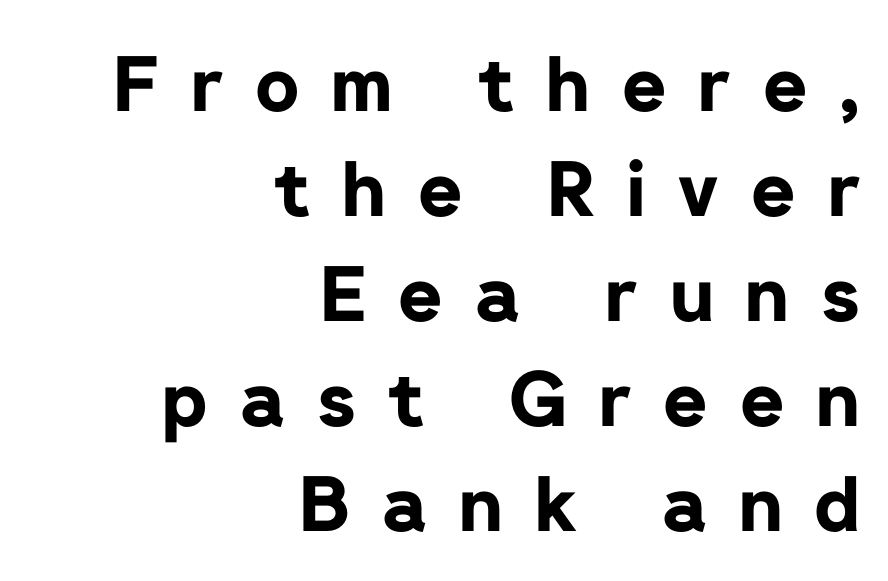
Notice how thick the strokes are: this is what a full bold looks like. Notice how the stems are strictly vertical — no italics here. How would I describe the line gaps? Plain and ordinary. A typesetter would label this face a sans. Short and long lines alike share a common ending point at right. Clear beneath every line of the passage.
